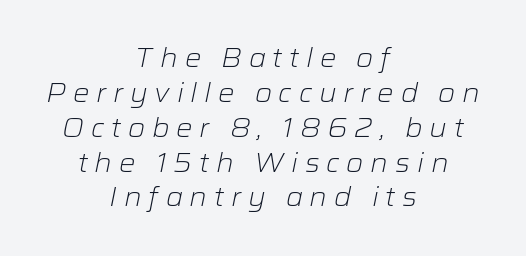
Someone cranked the tracking dial way up on this one. It's the slanting kind of type. Baseline-to-baseline distance is the conventional proportion of letter height. The space directly below the letters is spotless. The rag falls on both sides of this text block equally.
